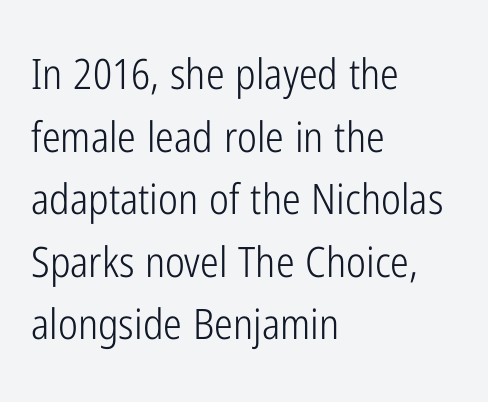
Typographically, this falls in the sans-serif category. Compared with a centered layout, this one pins lines to the left instead. The vertical gap from one line to the next is medium. A typesetter would mark this as roman, not italic.
